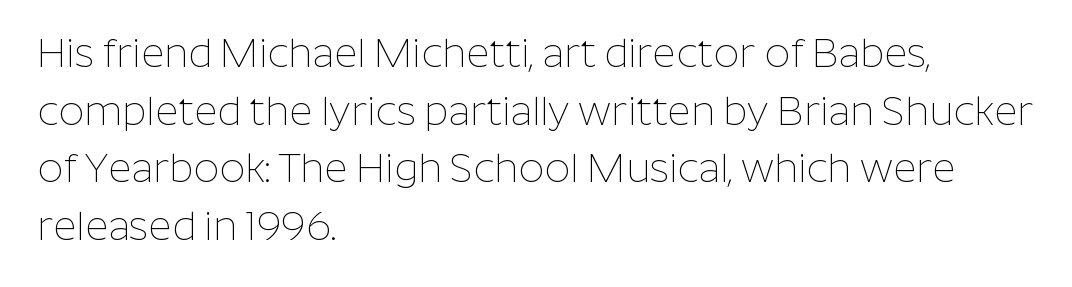
{"serif": "no", "italic": "no", "bold": "no", "weight": "thin", "width": "normal", "stroke_contrast": "low", "x_height": "medium", "monospaced": "no", "underline": "no", "align": "left", "line_spacing": "normal", "line_spacing_ratio": 1.44, "letter_spacing": "normal", "letter_spacing_em": 0.0, "glyph_px": 40}
